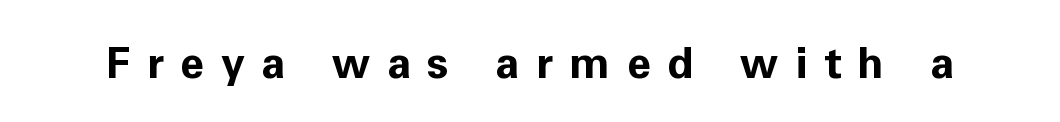
Spacing verdict: proportional, widths tailored to each character. These lines were composed using upright roman letters. Tracking value appears strongly positive — letters spread wide. Typesetter's note: full bold, strokes at maximum text heaviness.
